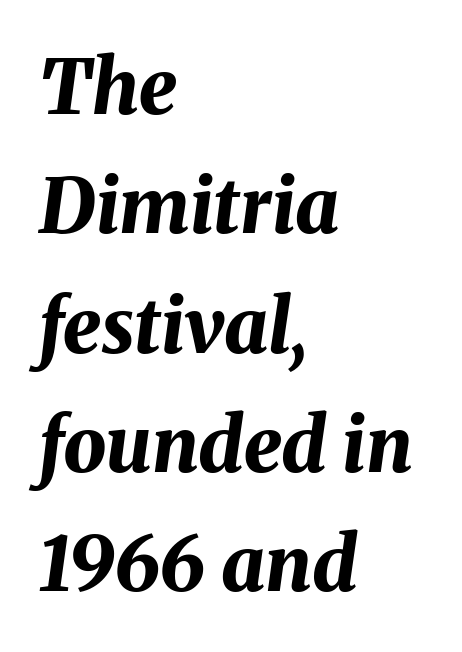
Q: Is the text bold? A: Yes.
Q: Is the text italic (slanted)? A: Yes, it leans right by about 8 degrees.
Q: Is the text underlined? A: No.
Q: How is the paragraph aligned? A: Left-aligned.
Q: Is the spacing between letters normal or unusually wide? A: Normal.
Q: Is the spacing between lines tight, normal or loose? A: Normal.
Q: Width (condensed, normal, or wide)? A: Normal.
Q: Stroke contrast? A: Medium.
Q: x-height? A: Medium.
Q: Monospaced? A: No.
